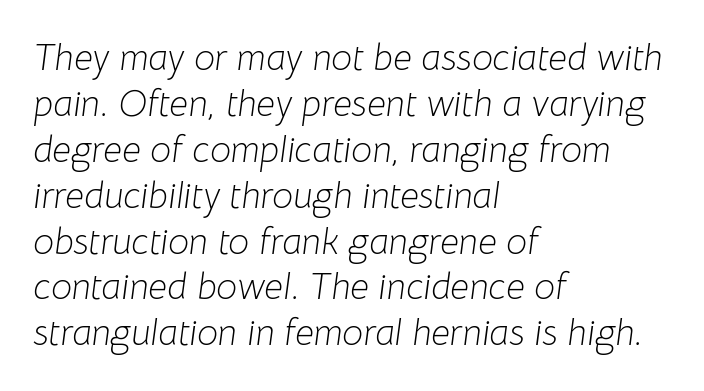
Q: Is the text bold? A: No.
Q: Is the text italic (slanted)? A: Yes, it leans right by about 8 degrees.
Q: Is the text underlined? A: No.
Q: How is the paragraph aligned? A: Left-aligned.
Q: Is the spacing between letters normal or unusually wide? A: Normal.
Q: Width (condensed, normal, or wide)? A: Normal.
Q: Stroke contrast? A: Low.
Q: x-height? A: Medium.
Q: Monospaced? A: No.
